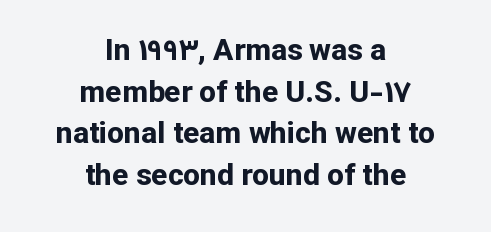
{"serif": "no", "italic": "no", "bold": "yes", "weight": "bold", "width": "normal", "stroke_contrast": "low", "x_height": "medium", "monospaced": "no", "underline": "no", "align": "center", "line_spacing": "normal", "line_spacing_ratio": 1.39, "letter_spacing": "normal", "letter_spacing_em": 0.0, "glyph_px": 30}
